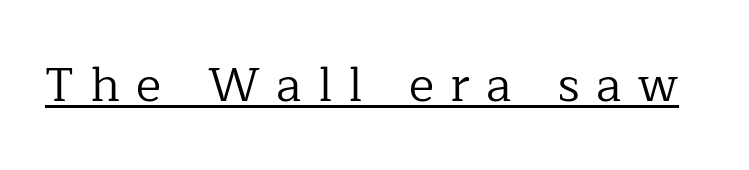
The image shows 48 px regular-weight serif type, upright; set unusually wide letter spacing (+0.34 em), underlined; low stroke contrast and a medium x-height.
